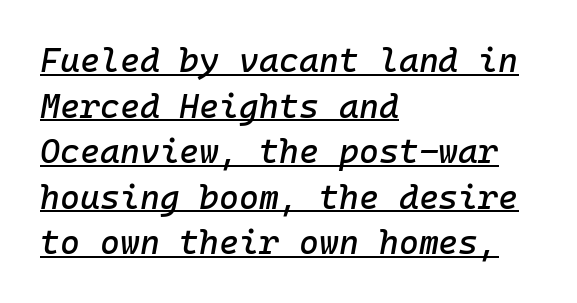
Q: Is the text italic (slanted)? A: Yes, it leans right by about 10 degrees.
Q: Is the text underlined? A: Yes.
Q: How is the paragraph aligned? A: Left-aligned.
Q: Is the spacing between letters normal or unusually wide? A: Normal.
Q: Is the spacing between lines tight, normal or loose? A: Normal.
Q: Width (condensed, normal, or wide)? A: Normal.
Q: Stroke contrast? A: Low.
Q: x-height? A: Medium.
Q: Monospaced? A: Yes.
